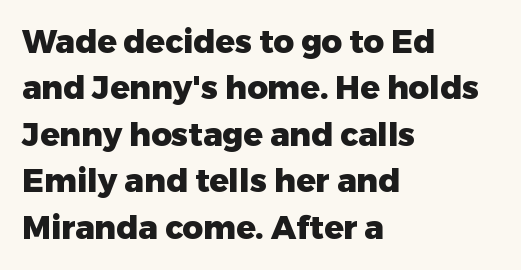
Spacing verdict: proportional, widths tailored to each character. The type family on display is of the sans-serif kind. Default kerning and tracking; the words read as compact shapes. The rendering uses a moderate line-height, typical for paragraphs.
